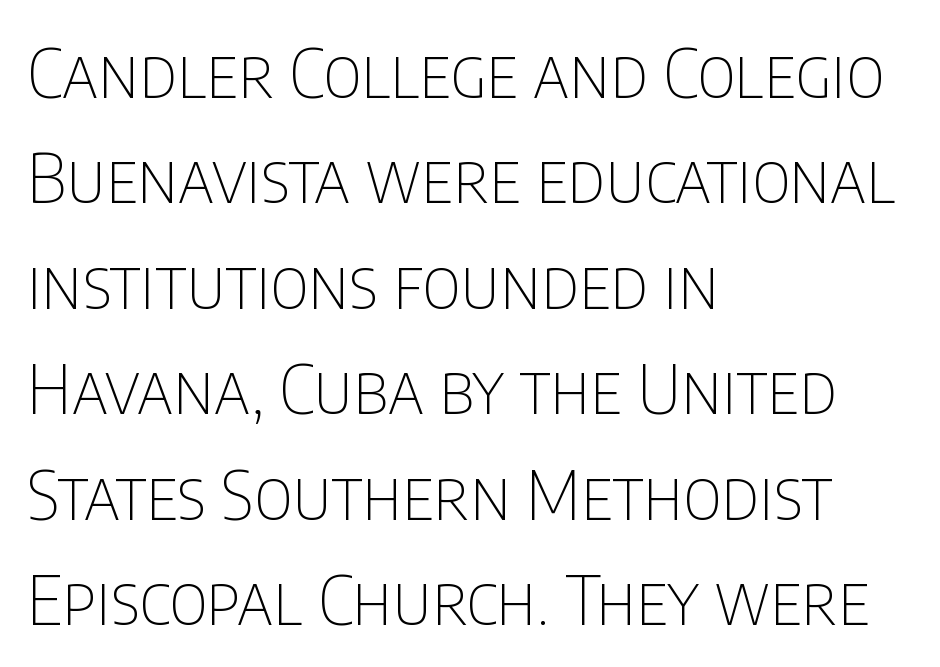
Q: Is the text bold? A: No.
Q: Is the text italic (slanted)? A: No, it is upright.
Q: Is the typeface a serif or a sans-serif typeface? A: Sans-serif.
Q: Is the text underlined? A: No.
Q: How is the paragraph aligned? A: Left-aligned.
Q: Is the spacing between letters normal or unusually wide? A: Normal.
Q: Is the spacing between lines tight, normal or loose? A: Normal.
Q: Width (condensed, normal, or wide)? A: Condensed.
Q: Stroke contrast? A: Low.
Q: x-height? A: Large.
Q: Monospaced? A: No.
